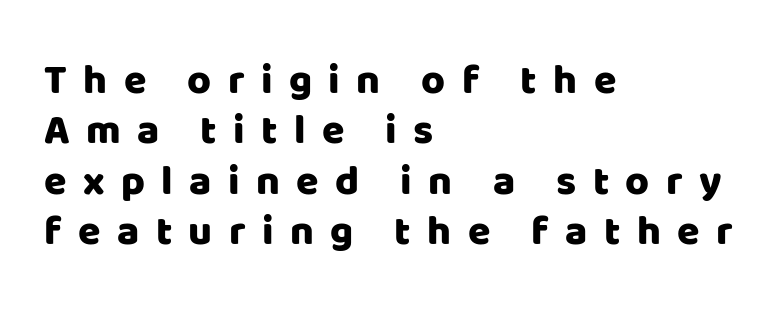
Q: Is the text italic (slanted)? A: No, it is upright.
Q: Is the typeface a serif or a sans-serif typeface? A: Sans-serif.
Q: Is the text underlined? A: No.
Q: How is the paragraph aligned? A: Left-aligned.
Q: Is the spacing between letters normal or unusually wide? A: Unusually wide.
Q: Width (condensed, normal, or wide)? A: Normal.
Q: Stroke contrast? A: Low.
Q: x-height? A: Large.
Q: Monospaced? A: No.
